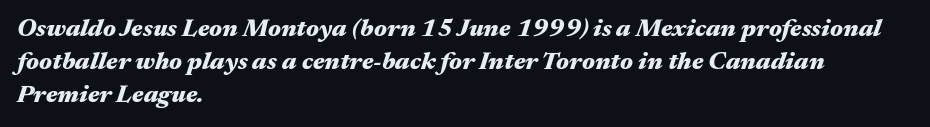
Q: Is the text bold? A: Yes.
Q: Is the text italic (slanted)? A: Yes, it leans right by about 17 degrees.
Q: Is the text underlined? A: No.
Q: How is the paragraph aligned? A: Left-aligned.
Q: Is the spacing between letters normal or unusually wide? A: Normal.
Q: Is the spacing between lines tight, normal or loose? A: Normal.
